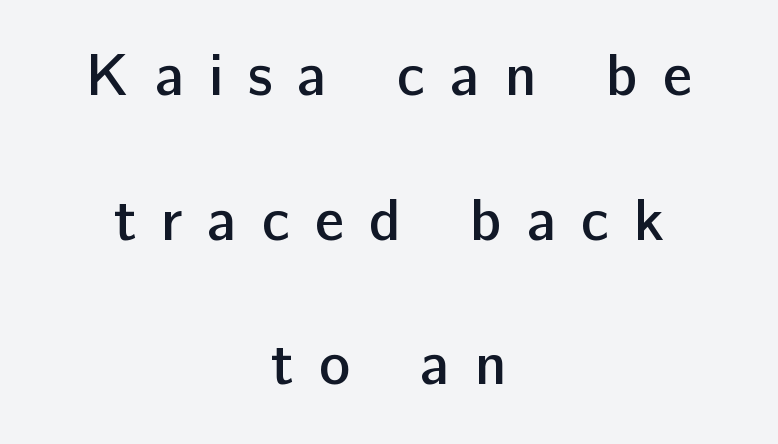
{"serif": "no", "italic": "no", "bold": "semi", "weight": "semibold", "width": "normal", "stroke_contrast": "low", "x_height": "medium", "monospaced": "no", "underline": "no", "align": "center", "line_spacing": "loose", "line_spacing_ratio": 2.45, "letter_spacing": "wide", "letter_spacing_em": 0.42, "glyph_px": 59}
